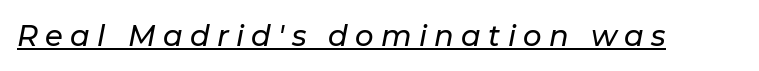
{"italic": "yes", "lean": "right", "slant_degrees": 11, "width": "normal", "stroke_contrast": "low", "x_height": "medium", "monospaced": "no", "underline": "yes", "letter_spacing": "wide", "letter_spacing_em": 0.25, "glyph_px": 29}
